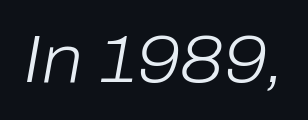
{"italic": "yes", "lean": "right", "slant_degrees": 10, "bold": "no", "weight": "light", "width": "normal", "stroke_contrast": "low", "x_height": "medium", "monospaced": "no", "underline": "no", "letter_spacing": "normal", "letter_spacing_em": 0.0, "glyph_px": 67}
